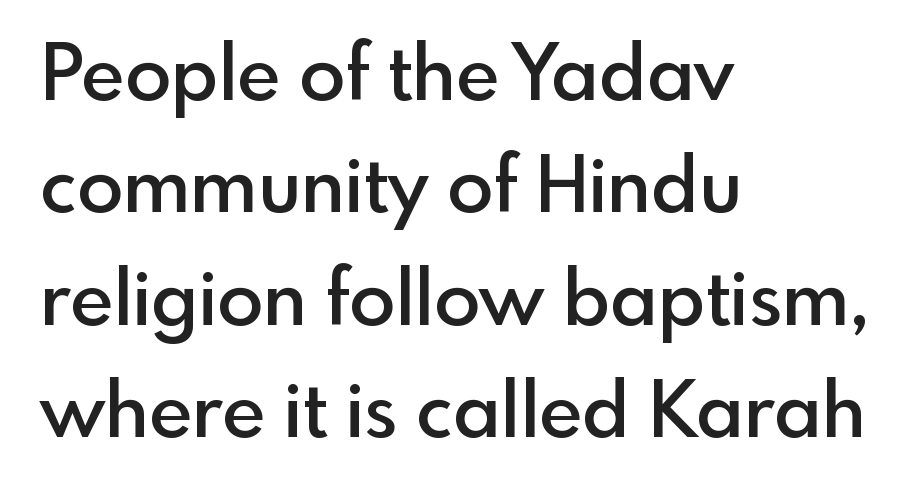
The image shows 76 px semibold sans-serif type, upright; set left-aligned, normal line spacing (1.48x), normal letter spacing, not underlined; a small x-height.
